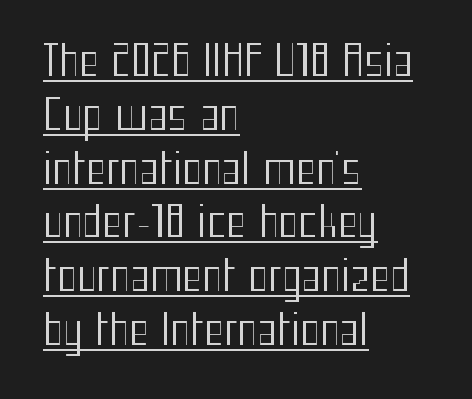
Horizontally, the lines are justified to the leading edge only. Like a heading marked for emphasis, these lines bear an underscore. Designer's note — italics off, roman on. Evenly set lines give the paragraph a standard silhouette. Honestly, the letter spacing is just normal — you wouldn't notice it.
